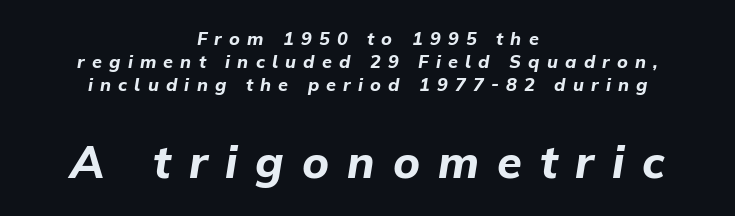
The image shows 45 px bold type, italic (leaning right); set centered, normal line spacing (1.29x), unusually wide letter spacing (+0.4 em), not underlined; the second (bottom) block is 2.5x larger; low stroke contrast and a medium x-height.
